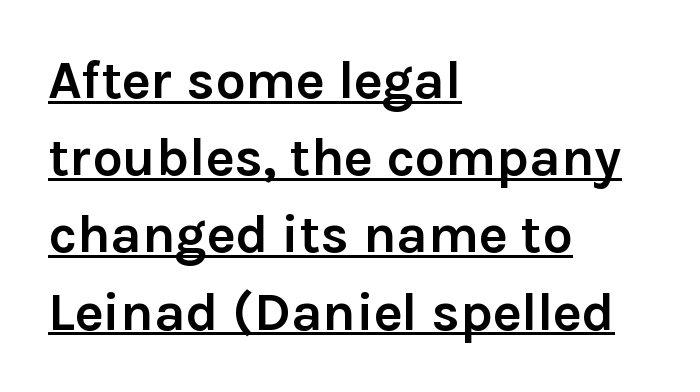
Has an underline been added? It has. What kind of face is this? One without serifs — a sans. If you drew a ruler down the left edge, every line would touch it. The face used here is rendered with its standard letterfit.
